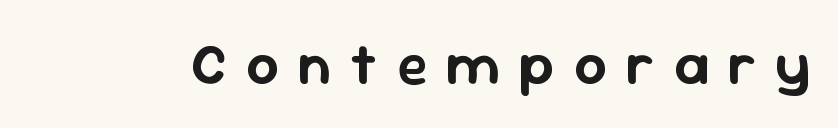
Q: Is the text italic (slanted)? A: No, it is upright.
Q: Is the typeface a serif or a sans-serif typeface? A: Sans-serif.
Q: Is the text underlined? A: No.
Q: Is the spacing between letters normal or unusually wide? A: Unusually wide.
Q: Width (condensed, normal, or wide)? A: Normal.
Q: Stroke contrast? A: Low.
Q: x-height? A: Medium.
Q: Monospaced? A: No.
